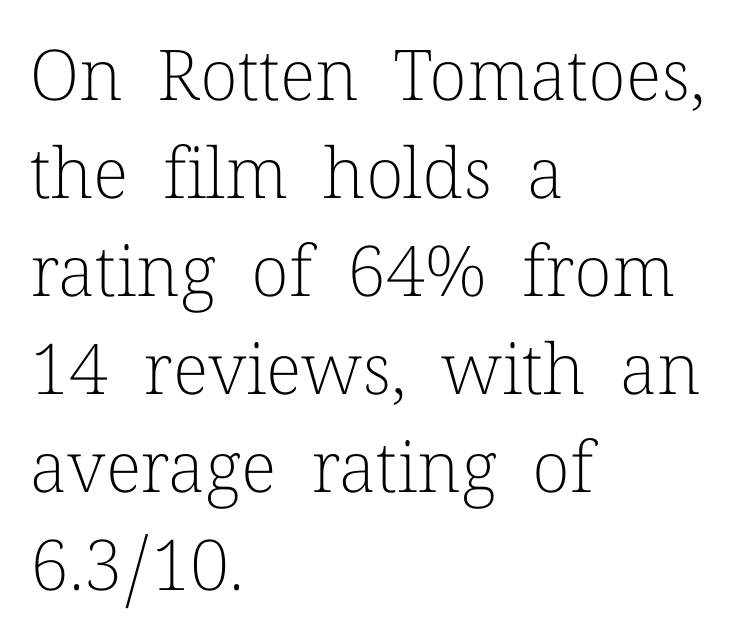
The image shows 70 px light serif type, upright; set left-aligned, normal line spacing (1.4x), normal letter spacing, not underlined; low stroke contrast and a medium x-height.
